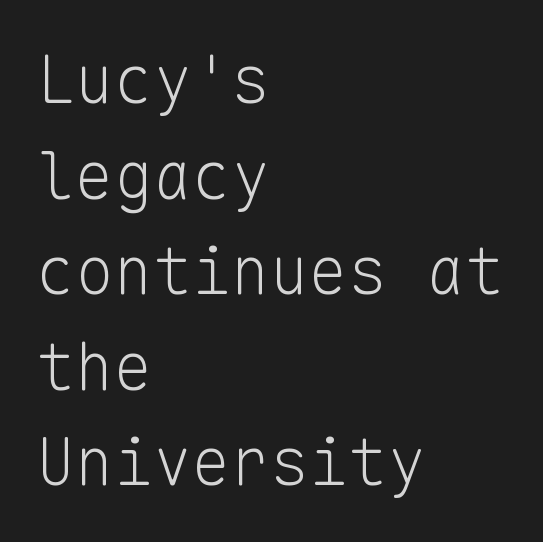
Q: Is the text bold? A: No.
Q: Is the text italic (slanted)? A: No, it is upright.
Q: Is the typeface a serif or a sans-serif typeface? A: Sans-serif.
Q: Is the text underlined? A: No.
Q: How is the paragraph aligned? A: Left-aligned.
Q: Is the spacing between letters normal or unusually wide? A: Normal.
Q: Is the spacing between lines tight, normal or loose? A: Normal.
Q: Width (condensed, normal, or wide)? A: Normal.
Q: Stroke contrast? A: Low.
Q: x-height? A: Medium.
Q: Monospaced? A: Yes.
